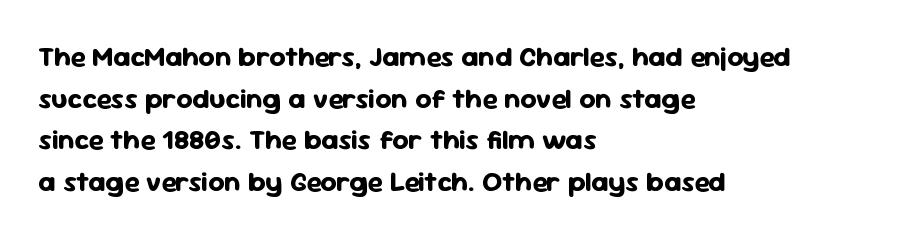
Q: Is the text bold? A: Yes.
Q: Is the text italic (slanted)? A: No, it is upright.
Q: Is the typeface a serif or a sans-serif typeface? A: Sans-serif.
Q: Is the text underlined? A: No.
Q: How is the paragraph aligned? A: Left-aligned.
Q: Is the spacing between letters normal or unusually wide? A: Normal.
Q: Is the spacing between lines tight, normal or loose? A: Normal.
Q: Width (condensed, normal, or wide)? A: Normal.
Q: Stroke contrast? A: Low.
Q: x-height? A: Medium.
Q: Monospaced? A: No.
